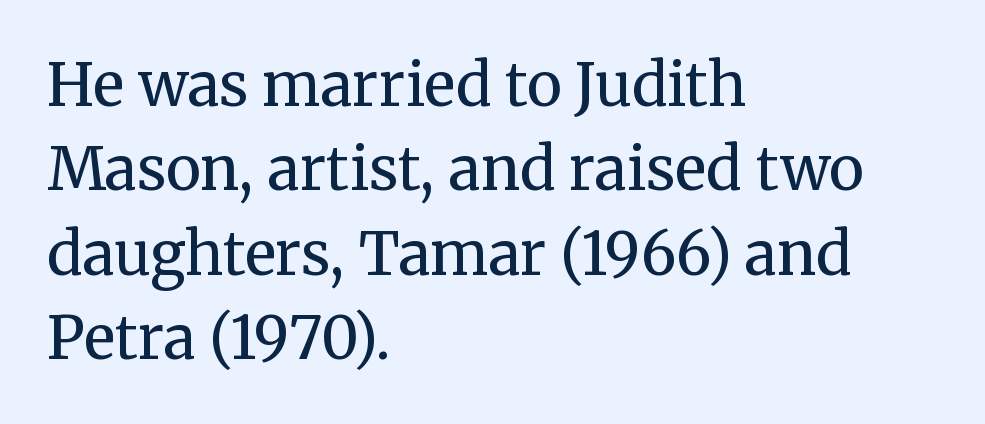
Does the copy run flush right? No — it runs flush left. What stands out about the letter spacing? Nothing — it is the standard amount. Varying glyph widths throughout — classic text-font behaviour. Does the leading feel generous? No, just average. The lettering holds an erect, upright posture throughout. The passage shown is not bold in any degree.
